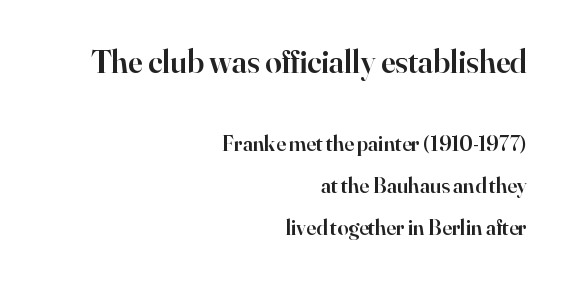
Q: Is the text bold? A: Semi-bold.
Q: Is the text italic (slanted)? A: No, it is upright.
Q: Is the typeface a serif or a sans-serif typeface? A: Serif.
Q: Is the text underlined? A: No.
Q: How is the paragraph aligned? A: Right-aligned.
Q: Is the spacing between letters normal or unusually wide? A: Normal.
Q: Is the spacing between lines tight, normal or loose? A: Loose.
Q: Which block of text is set in a larger size, the first (top) or the second (bottom)? A: The first (top) one.
Q: Width (condensed, normal, or wide)? A: Normal.
Q: Stroke contrast? A: High.
Q: x-height? A: Small.
Q: Monospaced? A: No.
